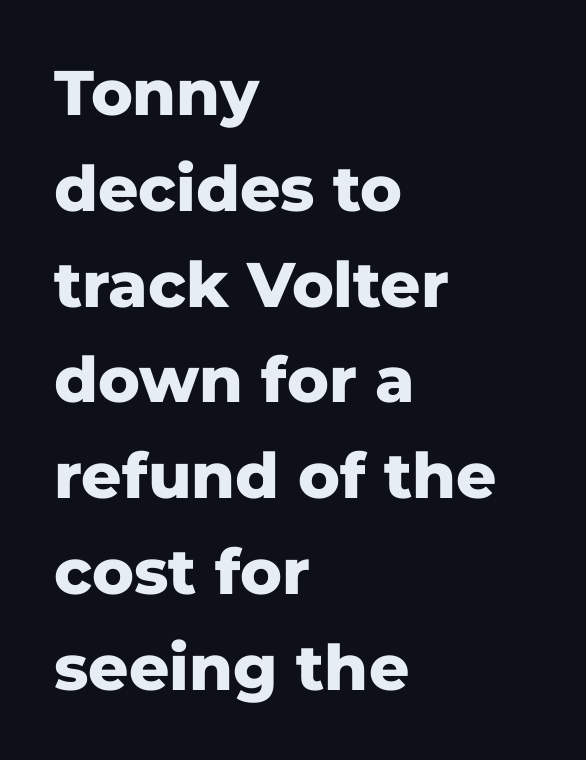
Q: Is the text bold? A: Yes.
Q: Is the text italic (slanted)? A: No, it is upright.
Q: Is the typeface a serif or a sans-serif typeface? A: Sans-serif.
Q: Is the text underlined? A: No.
Q: How is the paragraph aligned? A: Left-aligned.
Q: Is the spacing between letters normal or unusually wide? A: Normal.
Q: Is the spacing between lines tight, normal or loose? A: Normal.
Q: Width (condensed, normal, or wide)? A: Normal.
Q: Stroke contrast? A: Low.
Q: x-height? A: Medium.
Q: Monospaced? A: No.
